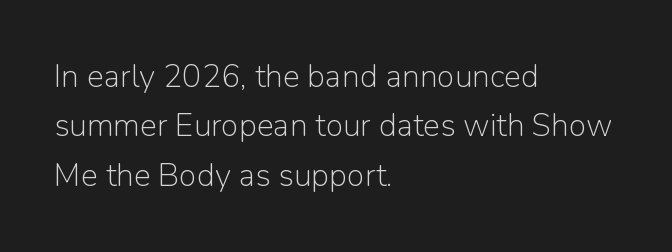
The rendering shows plain stroke endings on the letterforms — a sans-serif design. Stem width sits at or under what a default text font uses. Line spacing here is normal. Nobody drew a line under any word here. Tracking here is standard; glyphs follow each other at the usual distance. Note the varied advance widths — an 'i' is clearly narrower than an 'm'.
